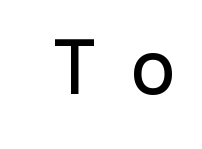
{"serif": "no", "italic": "no", "width": "normal", "stroke_contrast": "low", "x_height": "medium", "monospaced": "yes", "underline": "no", "letter_spacing": "wide", "letter_spacing_em": 0.39, "glyph_px": 79}
